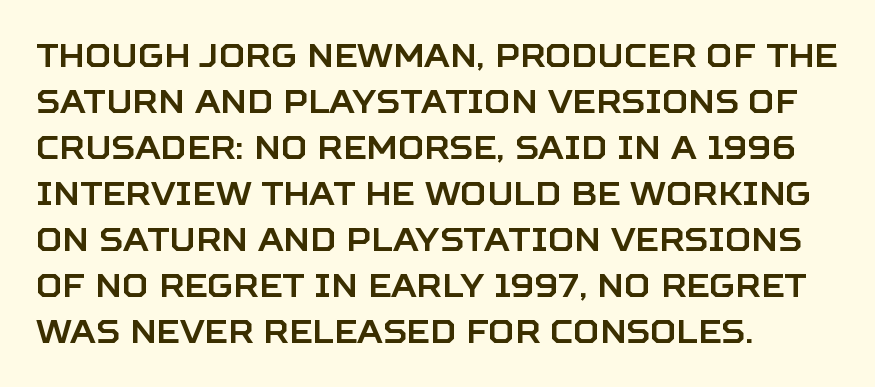
Q: Is the text italic (slanted)? A: No, it is upright.
Q: Is the typeface a serif or a sans-serif typeface? A: Sans-serif.
Q: Is the text underlined? A: No.
Q: How is the paragraph aligned? A: Left-aligned.
Q: Is the spacing between letters normal or unusually wide? A: Normal.
Q: Is the spacing between lines tight, normal or loose? A: Normal.
Q: Width (condensed, normal, or wide)? A: Normal.
Q: Stroke contrast? A: Low.
Q: x-height? A: Large.
Q: Monospaced? A: No.
